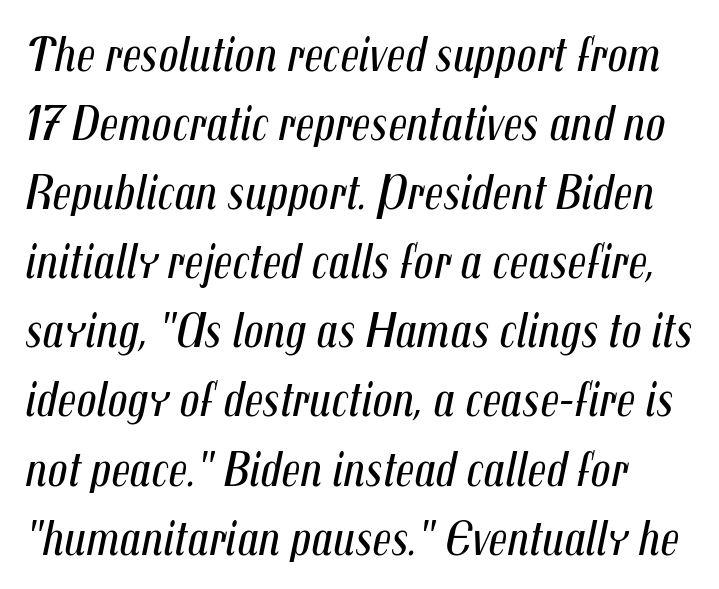
{"italic": "yes", "lean": "right", "slant_degrees": 12, "bold": "no", "weight": "regular", "width": "condensed", "stroke_contrast": "medium", "x_height": "medium", "monospaced": "no", "underline": "no", "align": "left", "line_spacing": "normal", "line_spacing_ratio": 1.41, "letter_spacing": "normal", "letter_spacing_em": 0.0, "glyph_px": 49}
